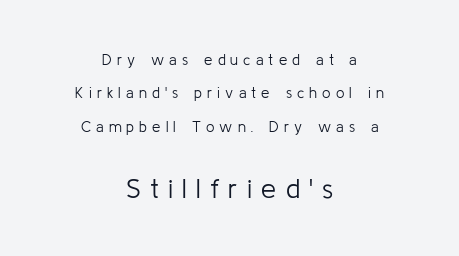
Quick note: not italic, upright. This block would shrink considerably if given ordinary leading; it's expanded now. This rendering uses center alignment, leaving both contours irregular but symmetric. Someone cranked the tracking dial way up on this one. The emphasis by scale lands on block number two, below.
